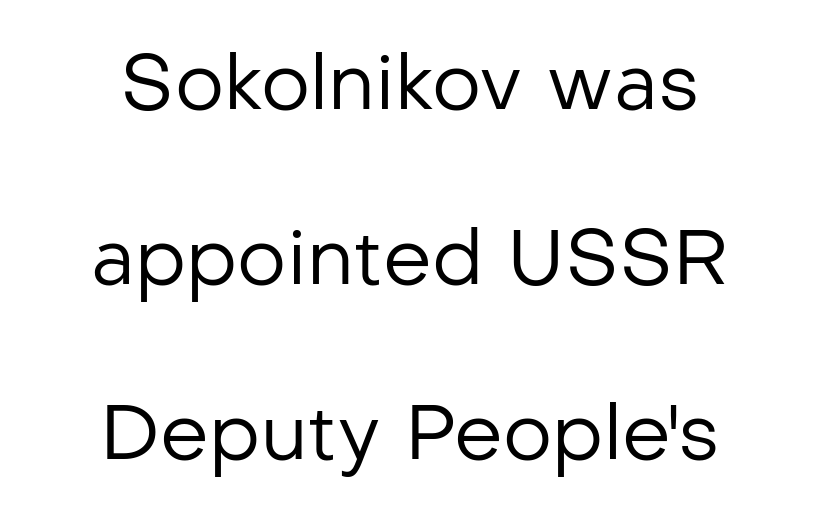
{"serif": "no", "italic": "no", "bold": "no", "weight": "regular", "width": "normal", "stroke_contrast": "low", "x_height": "medium", "monospaced": "no", "underline": "no", "align": "center", "line_spacing": "loose", "line_spacing_ratio": 2.27, "letter_spacing": "normal", "letter_spacing_em": 0.0, "glyph_px": 77}
